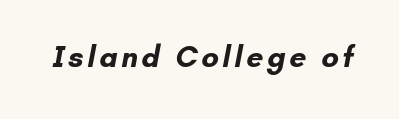
The image shows 30 px bold sans-serif type; set not underlined; low stroke contrast and a small x-height.
